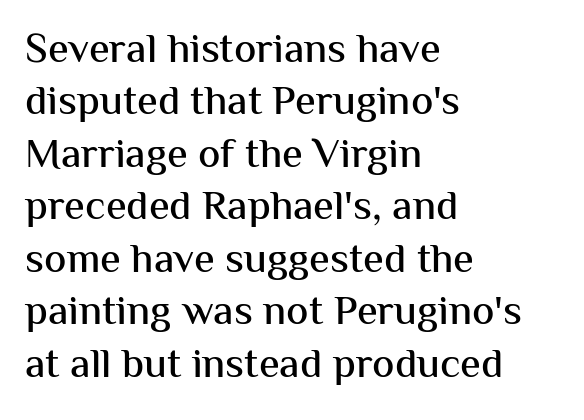
Q: Is the text italic (slanted)? A: No, it is upright.
Q: Is the typeface a serif or a sans-serif typeface? A: Sans-serif.
Q: Is the text underlined? A: No.
Q: How is the paragraph aligned? A: Left-aligned.
Q: Is the spacing between letters normal or unusually wide? A: Normal.
Q: Is the spacing between lines tight, normal or loose? A: Normal.
Q: Width (condensed, normal, or wide)? A: Normal.
Q: Stroke contrast? A: Medium.
Q: x-height? A: Medium.
Q: Monospaced? A: No.
